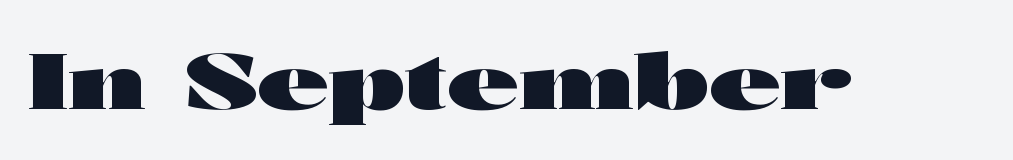
The image shows 78 px heavy, wide type, upright; set normal letter spacing, not underlined; high stroke contrast and a medium x-height.
